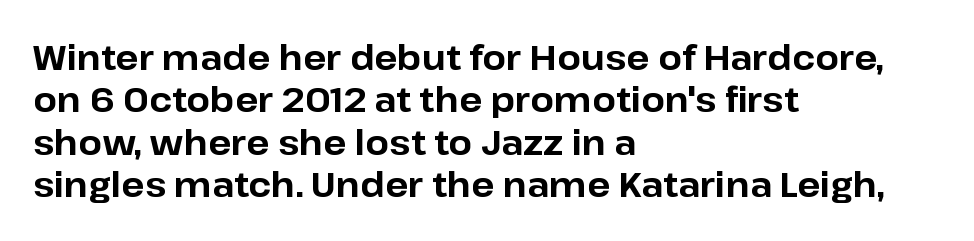
Q: Is the text bold? A: Yes.
Q: Is the text italic (slanted)? A: No, it is upright.
Q: Is the typeface a serif or a sans-serif typeface? A: Sans-serif.
Q: Is the text underlined? A: No.
Q: How is the paragraph aligned? A: Left-aligned.
Q: Is the spacing between letters normal or unusually wide? A: Normal.
Q: Is the spacing between lines tight, normal or loose? A: Normal.
Q: Width (condensed, normal, or wide)? A: Normal.
Q: Stroke contrast? A: Low.
Q: x-height? A: Medium.
Q: Monospaced? A: No.
